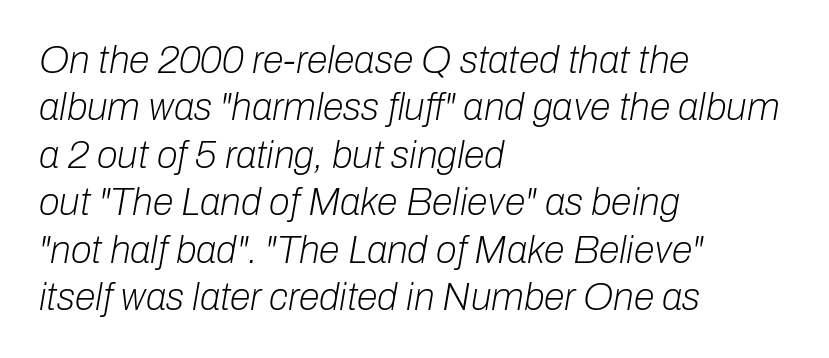
Q: Is the text bold? A: No.
Q: Is the text italic (slanted)? A: Yes, it leans right by about 10 degrees.
Q: Is the text underlined? A: No.
Q: How is the paragraph aligned? A: Left-aligned.
Q: Is the spacing between letters normal or unusually wide? A: Normal.
Q: Is the spacing between lines tight, normal or loose? A: Normal.
Q: Width (condensed, normal, or wide)? A: Normal.
Q: Stroke contrast? A: Low.
Q: x-height? A: Medium.
Q: Monospaced? A: No.
